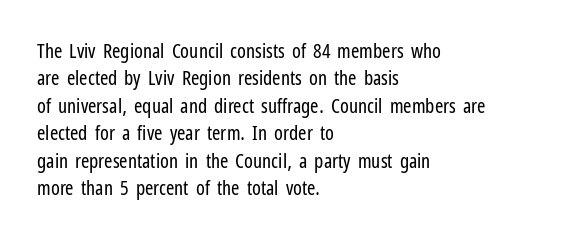
{"italic": "no", "bold": "no", "underline": "no", "align": "left", "line_spacing": "normal", "line_spacing_ratio": 1.37, "letter_spacing": "normal", "letter_spacing_em": 0.0, "glyph_px": 20}
